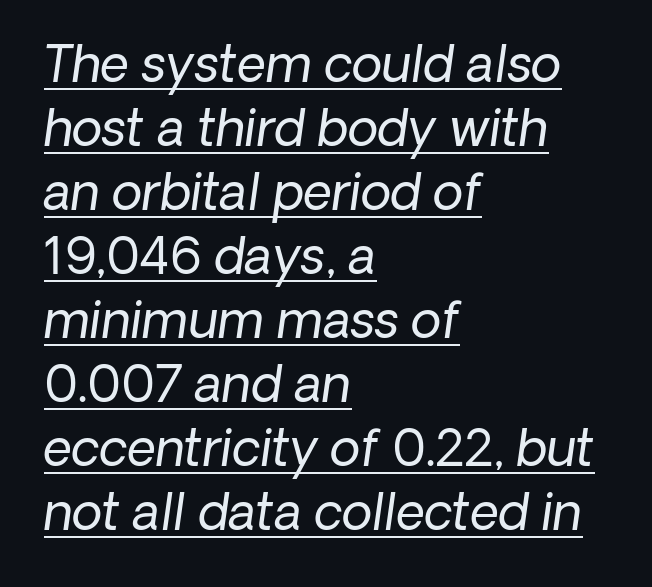
{"italic": "yes", "lean": "right", "slant_degrees": 8, "bold": "no", "weight": "regular", "width": "normal", "stroke_contrast": "low", "x_height": "medium", "monospaced": "no", "underline": "yes", "align": "left", "line_spacing": "normal", "line_spacing_ratio": 1.28, "letter_spacing": "normal", "letter_spacing_em": 0.0, "glyph_px": 50}
